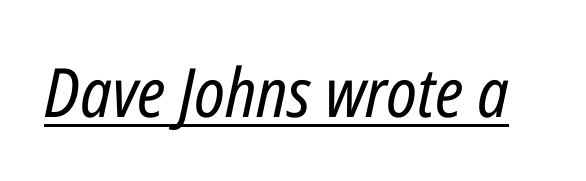
Q: Is the text bold? A: No.
Q: Is the text italic (slanted)? A: Yes, it leans right by about 12 degrees.
Q: Is the text underlined? A: Yes.
Q: Is the spacing between letters normal or unusually wide? A: Normal.
Q: Width (condensed, normal, or wide)? A: Condensed.
Q: Stroke contrast? A: Low.
Q: x-height? A: Medium.
Q: Monospaced? A: No.
